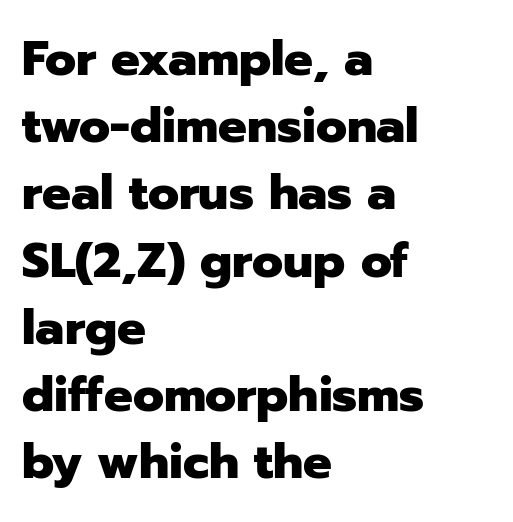
The image shows 48 px heavy sans-serif type, upright; set left-aligned, normal line spacing (1.4x), normal letter spacing, not underlined; low stroke contrast and a medium x-height.
